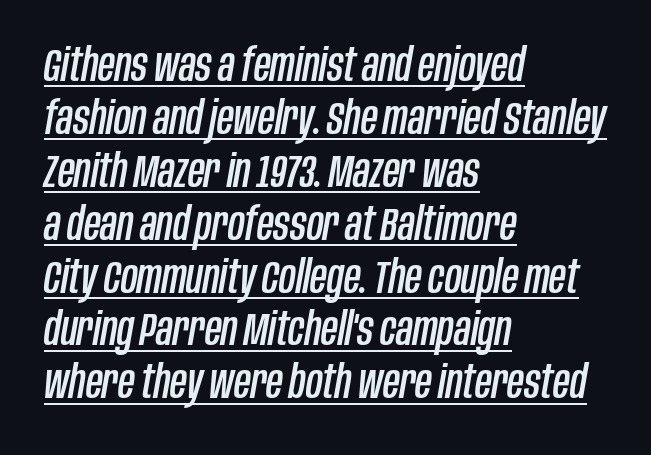
{"italic": "yes", "lean": "right", "slant_degrees": 10, "width": "condensed", "stroke_contrast": "low", "x_height": "large", "monospaced": "no", "underline": "yes", "align": "left", "line_spacing": "tight", "line_spacing_ratio": 1.15, "letter_spacing": "normal", "letter_spacing_em": 0.0, "glyph_px": 46}
